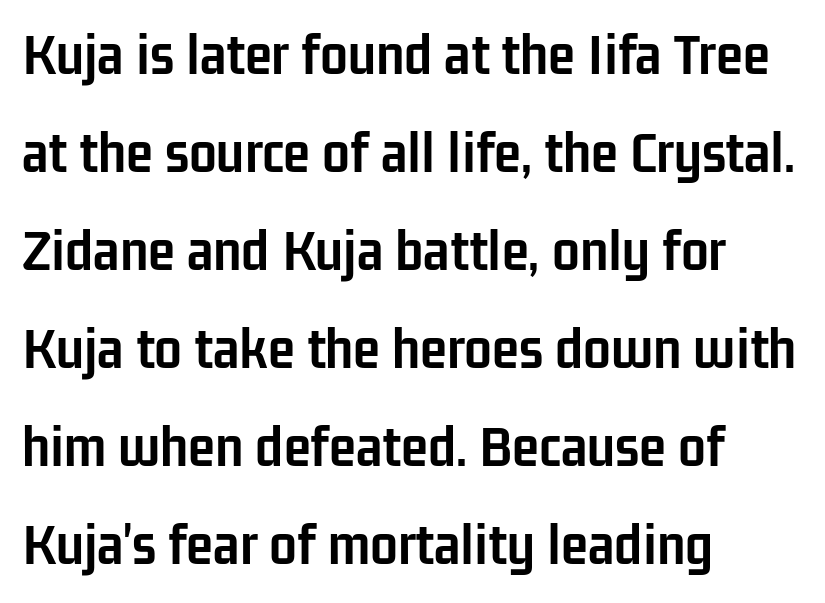
Quick note: interline space is typical. Rule under the text: the space is simply empty. Classification — sans serif. Between one letter and the next there's only the usual sliver of space. The text block is weighted toward the left margin, trailing off unevenly rightward. Plenty of ink on the page — the face is bold.
